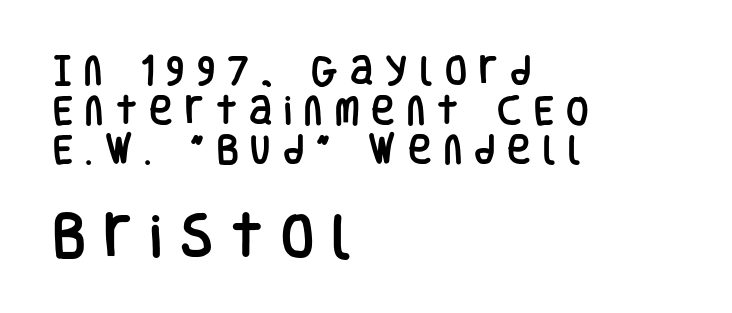
Q: Is the text italic (slanted)? A: No, it is upright.
Q: Is the typeface a serif or a sans-serif typeface? A: Sans-serif.
Q: Is the text underlined? A: No.
Q: How is the paragraph aligned? A: Left-aligned.
Q: Is the spacing between letters normal or unusually wide? A: Unusually wide.
Q: Which block of text is set in a larger size, the first (top) or the second (bottom)? A: The second (bottom) one.
Q: Width (condensed, normal, or wide)? A: Condensed.
Q: Stroke contrast? A: Low.
Q: x-height? A: Large.
Q: Monospaced? A: No.
